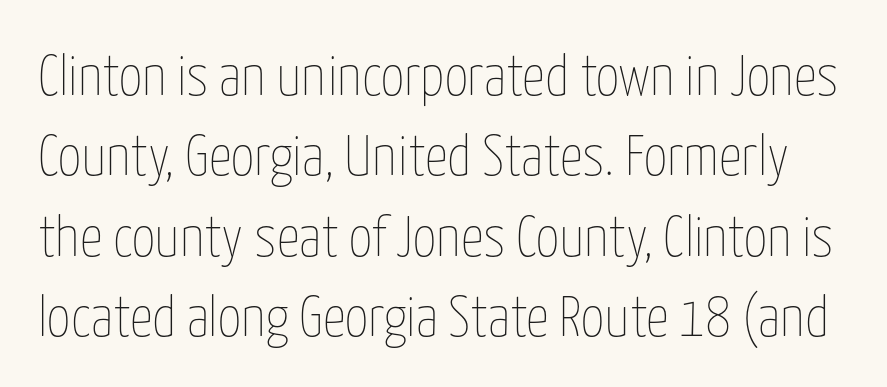
{"italic": "no", "bold": "no", "weight": "thin", "width": "condensed", "stroke_contrast": "low", "x_height": "medium", "monospaced": "no", "underline": "no", "line_spacing": "normal", "line_spacing_ratio": 1.41, "letter_spacing": "normal", "letter_spacing_em": 0.0, "glyph_px": 57}
